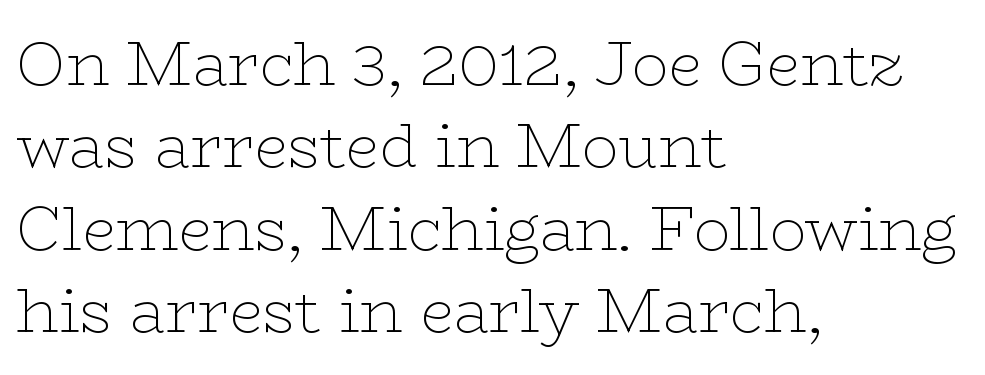
The image shows 61 px thin, wide serif type, upright; set left-aligned, normal line spacing (1.35x), normal letter spacing, not underlined; low stroke contrast and a medium x-height.
